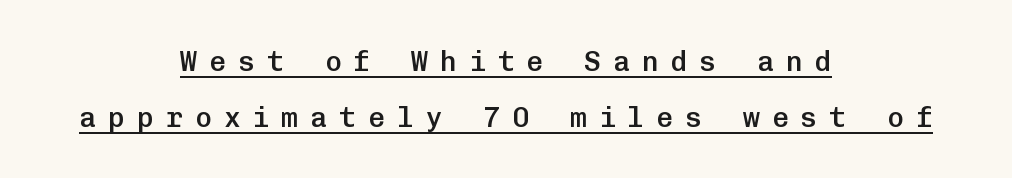
Q: Is the text bold? A: Semi-bold.
Q: Is the text italic (slanted)? A: No, it is upright.
Q: Is the typeface a serif or a sans-serif typeface? A: Sans-serif.
Q: Is the text underlined? A: Yes.
Q: How is the paragraph aligned? A: Centered.
Q: Is the spacing between letters normal or unusually wide? A: Unusually wide.
Q: Is the spacing between lines tight, normal or loose? A: Loose.
Q: Width (condensed, normal, or wide)? A: Normal.
Q: Stroke contrast? A: Low.
Q: x-height? A: Medium.
Q: Monospaced? A: Yes.
